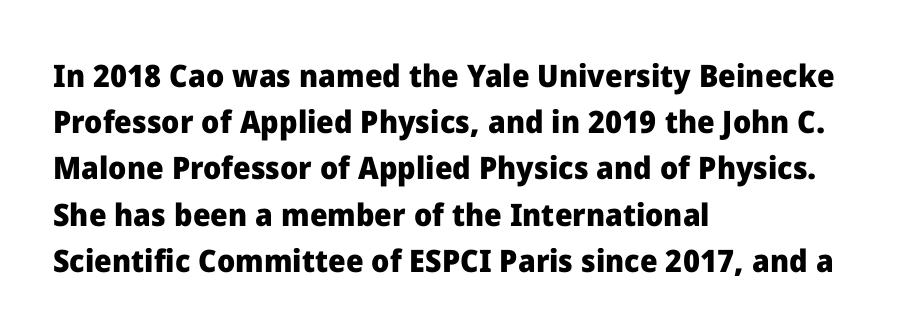
{"serif": "no", "italic": "no", "bold": "yes", "weight": "heavy", "width": "normal", "stroke_contrast": "low", "x_height": "medium", "monospaced": "no", "underline": "no", "align": "left", "line_spacing": "normal", "line_spacing_ratio": 1.49, "letter_spacing": "normal", "letter_spacing_em": 0.0, "glyph_px": 31}
